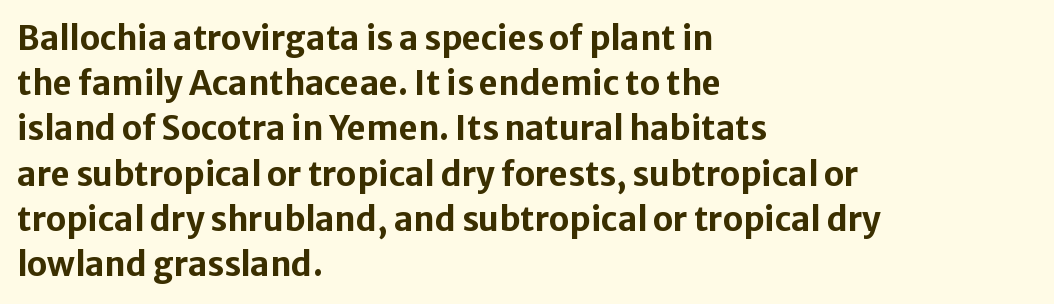
Whoever set this chose a conventional vertical rhythm. Are there feet on the stems? There aren't — it's a sans. Character widths vary here, with narrow letters taking less room than wide ones. Descenders hang freely into open space.
